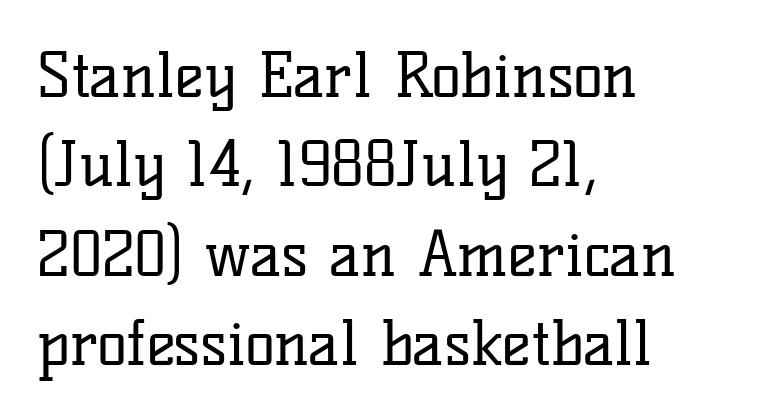
The strip under each line holds only bare page. The tracking reads as untouched default to a designer's eye. Quick note: not italic, upright. You could not count columns in this text — the font is proportionally spaced. Regarding leading, the lines here are spaced in the standard way. Yep, those are serifs on the letters.
